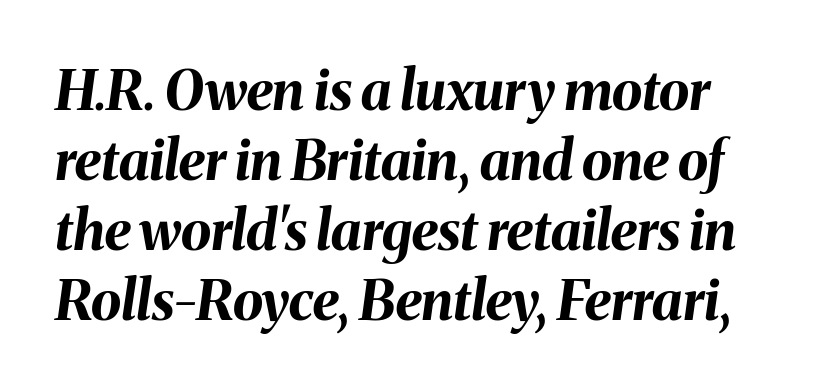
The image shows 55 px bold type, italic (leaning right); set left-aligned, normal line spacing (1.27x), normal letter spacing, not underlined; medium stroke contrast and a medium x-height.
